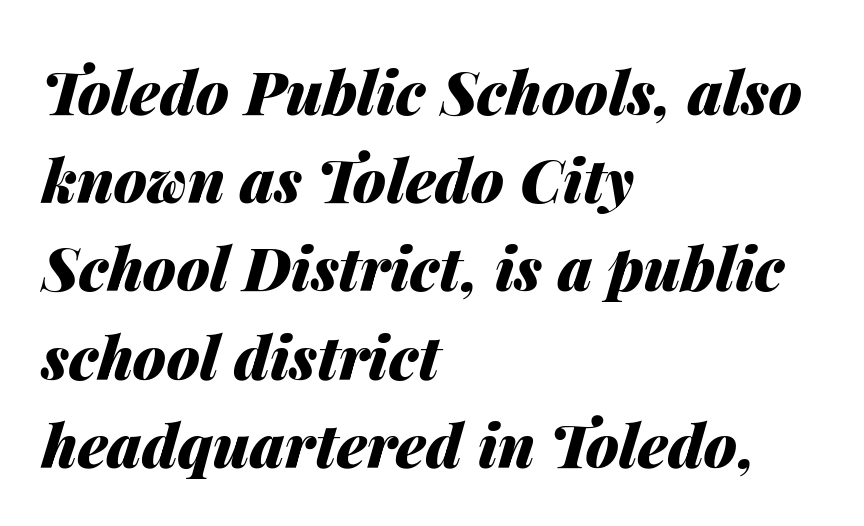
{"italic": "yes", "lean": "right", "slant_degrees": 14, "bold": "yes", "weight": "heavy", "width": "normal", "stroke_contrast": "medium", "x_height": "medium", "monospaced": "no", "underline": "no", "align": "left", "line_spacing": "normal", "line_spacing_ratio": 1.47, "letter_spacing": "normal", "letter_spacing_em": 0.0, "glyph_px": 60}
